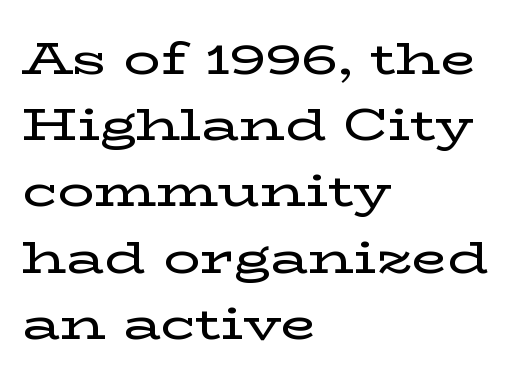
Q: Is the text italic (slanted)? A: No, it is upright.
Q: Is the typeface a serif or a sans-serif typeface? A: Serif.
Q: Is the text underlined? A: No.
Q: How is the paragraph aligned? A: Left-aligned.
Q: Is the spacing between letters normal or unusually wide? A: Normal.
Q: Is the spacing between lines tight, normal or loose? A: Normal.
Q: Width (condensed, normal, or wide)? A: Wide.
Q: Stroke contrast? A: Low.
Q: x-height? A: Medium.
Q: Monospaced? A: No.
